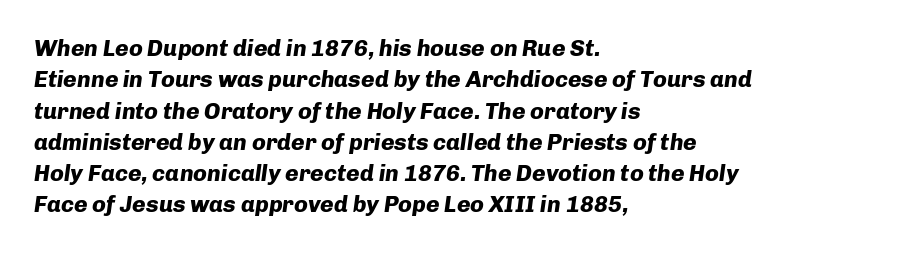
The image shows 23 px bold type, italic (leaning right); set left-aligned, normal line spacing (1.36x), normal letter spacing, not underlined.
